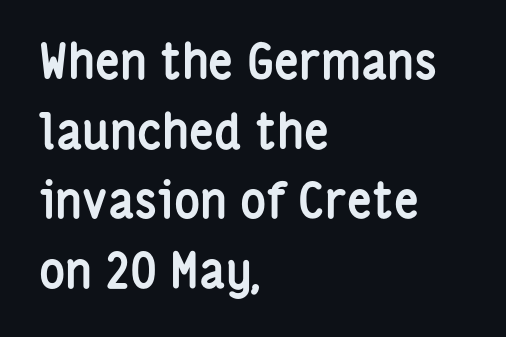
Q: Is the text bold? A: Yes.
Q: Is the text italic (slanted)? A: No, it is upright.
Q: Is the typeface a serif or a sans-serif typeface? A: Sans-serif.
Q: Is the text underlined? A: No.
Q: How is the paragraph aligned? A: Left-aligned.
Q: Is the spacing between letters normal or unusually wide? A: Normal.
Q: Is the spacing between lines tight, normal or loose? A: Normal.
Q: Width (condensed, normal, or wide)? A: Condensed.
Q: Stroke contrast? A: Low.
Q: x-height? A: Medium.
Q: Monospaced? A: No.
